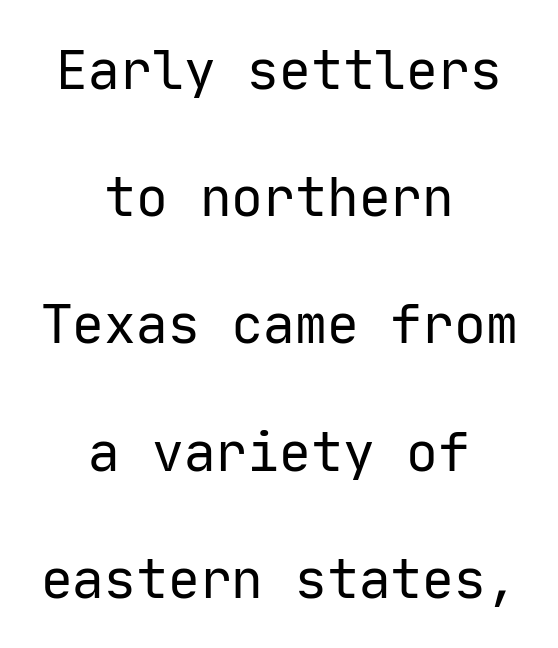
The image shows 53 px regular-weight sans-serif type, upright, monospaced; set centered, loose line spacing (2.4x), normal letter spacing, not underlined; low stroke contrast and a medium x-height.
